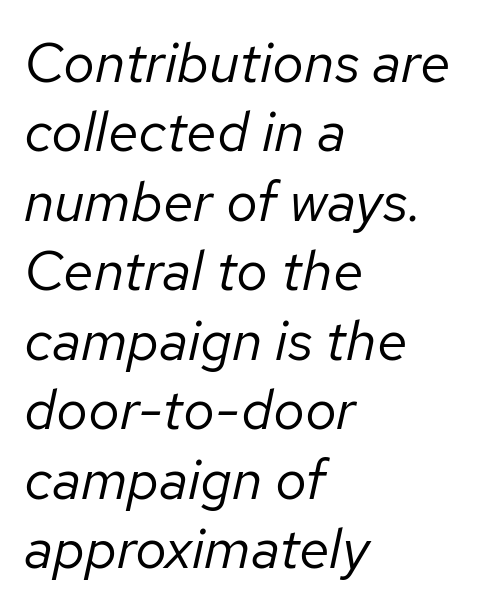
{"italic": "yes", "lean": "right", "slant_degrees": 12, "bold": "no", "weight": "regular", "width": "normal", "stroke_contrast": "low", "x_height": "medium", "monospaced": "no", "underline": "no", "align": "left", "line_spacing_ratio": 1.24, "letter_spacing": "normal", "letter_spacing_em": 0.0, "glyph_px": 56}
